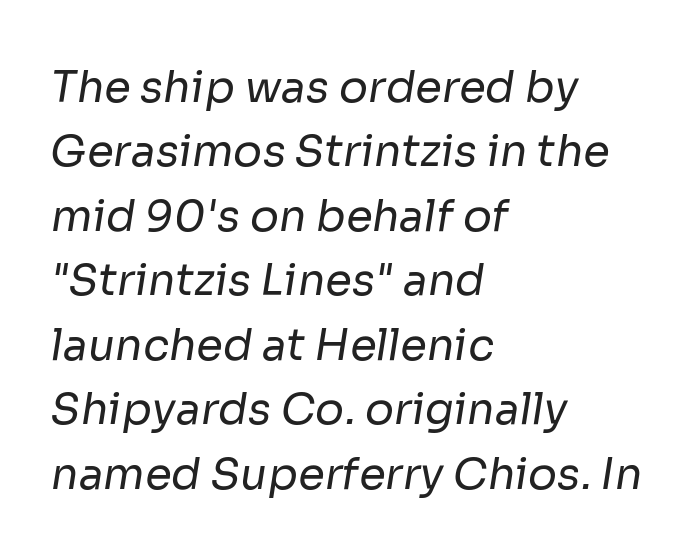
Q: Is the text bold? A: No.
Q: Is the typeface a serif or a sans-serif typeface? A: Sans-serif.
Q: Is the text underlined? A: No.
Q: How is the paragraph aligned? A: Left-aligned.
Q: Is the spacing between letters normal or unusually wide? A: Normal.
Q: Is the spacing between lines tight, normal or loose? A: Normal.
Q: Width (condensed, normal, or wide)? A: Normal.
Q: Stroke contrast? A: Low.
Q: x-height? A: Medium.
Q: Monospaced? A: No.
